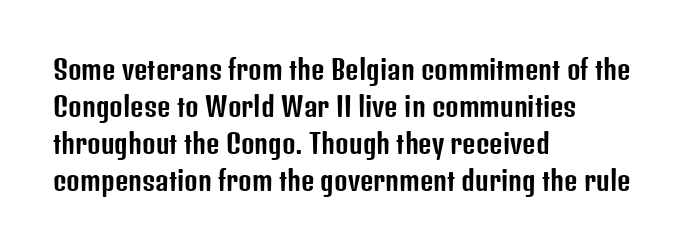
Q: Is the text italic (slanted)? A: No, it is upright.
Q: Is the text underlined? A: No.
Q: How is the paragraph aligned? A: Left-aligned.
Q: Is the spacing between letters normal or unusually wide? A: Normal.
Q: Is the spacing between lines tight, normal or loose? A: Normal.
